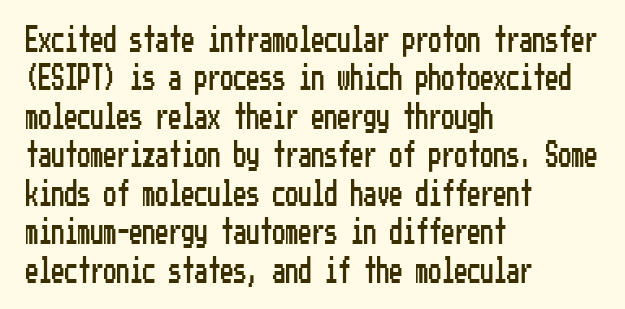
Q: Is the text italic (slanted)? A: No, it is upright.
Q: Is the text underlined? A: No.
Q: How is the paragraph aligned? A: Left-aligned.
Q: Is the spacing between letters normal or unusually wide? A: Normal.
Q: Is the spacing between lines tight, normal or loose? A: Normal.
